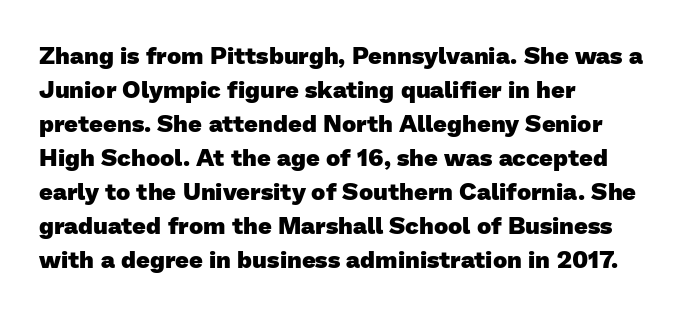
The image shows 24 px bold type; set left-aligned, normal line spacing (1.42x), normal letter spacing, not underlined.
